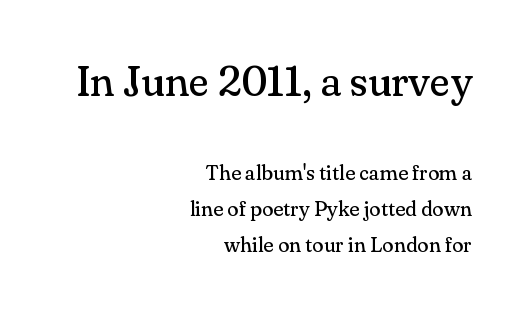
Q: Is the text bold? A: No.
Q: Is the text italic (slanted)? A: No, it is upright.
Q: Is the typeface a serif or a sans-serif typeface? A: Serif.
Q: Is the text underlined? A: No.
Q: How is the paragraph aligned? A: Right-aligned.
Q: Is the spacing between letters normal or unusually wide? A: Normal.
Q: Which block of text is set in a larger size, the first (top) or the second (bottom)? A: The first (top) one.
Q: Width (condensed, normal, or wide)? A: Normal.
Q: Stroke contrast? A: Medium.
Q: x-height? A: Small.
Q: Monospaced? A: No.
